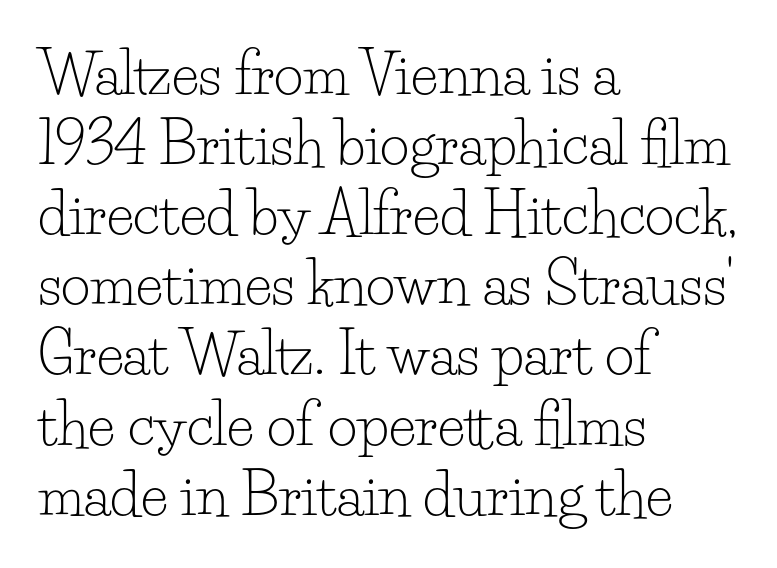
Q: Is the text bold? A: No.
Q: Is the text italic (slanted)? A: No, it is upright.
Q: Is the typeface a serif or a sans-serif typeface? A: Serif.
Q: Is the text underlined? A: No.
Q: How is the paragraph aligned? A: Left-aligned.
Q: Is the spacing between letters normal or unusually wide? A: Normal.
Q: Width (condensed, normal, or wide)? A: Normal.
Q: Stroke contrast? A: Low.
Q: x-height? A: Small.
Q: Monospaced? A: No.
